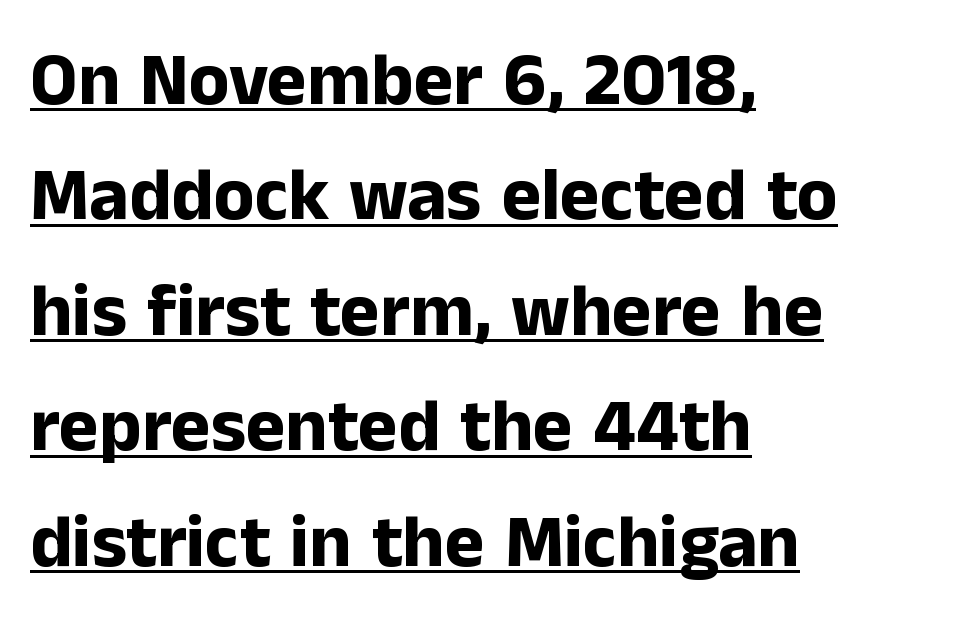
Q: Is the text bold? A: Yes.
Q: Is the text italic (slanted)? A: No, it is upright.
Q: Is the typeface a serif or a sans-serif typeface? A: Sans-serif.
Q: Is the text underlined? A: Yes.
Q: How is the paragraph aligned? A: Left-aligned.
Q: Is the spacing between letters normal or unusually wide? A: Normal.
Q: Is the spacing between lines tight, normal or loose? A: Normal.
Q: Width (condensed, normal, or wide)? A: Normal.
Q: Stroke contrast? A: Low.
Q: x-height? A: Medium.
Q: Monospaced? A: No.
